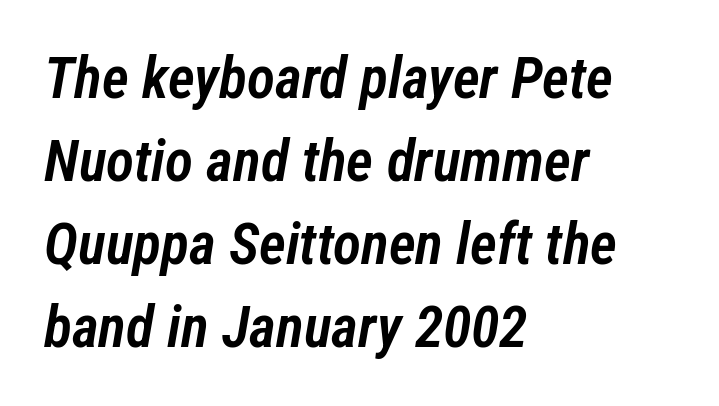
{"italic": "yes", "lean": "right", "slant_degrees": 12, "bold": "semi", "weight": "semibold", "width": "condensed", "stroke_contrast": "low", "x_height": "medium", "monospaced": "no", "underline": "no", "align": "left", "line_spacing": "normal", "line_spacing_ratio": 1.43, "letter_spacing": "normal", "letter_spacing_em": 0.0, "glyph_px": 58}
